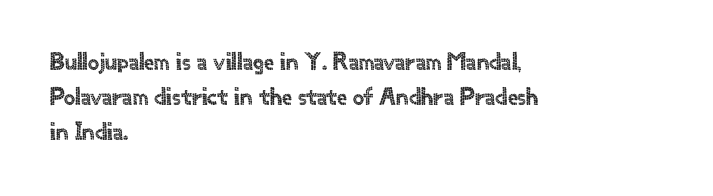
The image shows 25 px text type, upright; set left-aligned, normal line spacing (1.41x), normal letter spacing, not underlined.
